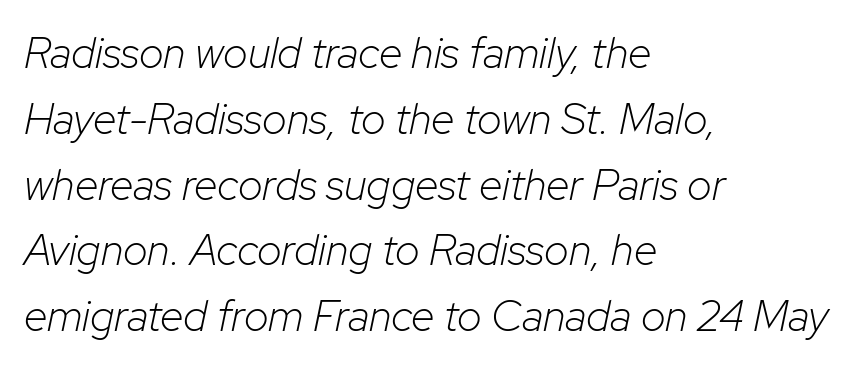
{"italic": "yes", "lean": "right", "slant_degrees": 12, "bold": "no", "weight": "light", "width": "normal", "stroke_contrast": "low", "x_height": "medium", "monospaced": "no", "underline": "no", "align": "left", "line_spacing": "normal", "line_spacing_ratio": 1.53, "letter_spacing": "normal", "letter_spacing_em": 0.0, "glyph_px": 43}
